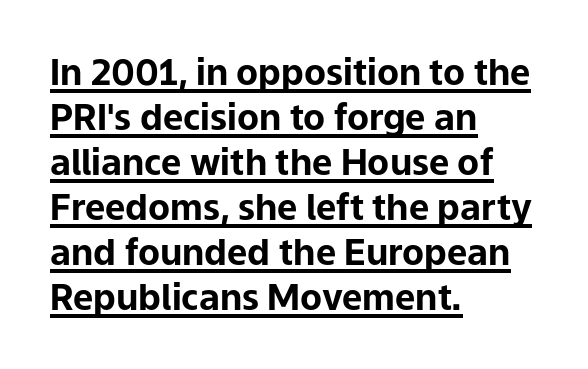
The image shows 36 px bold sans-serif type, upright; set left-aligned, normal line spacing (1.25x), normal letter spacing, underlined; low stroke contrast and a medium x-height.
